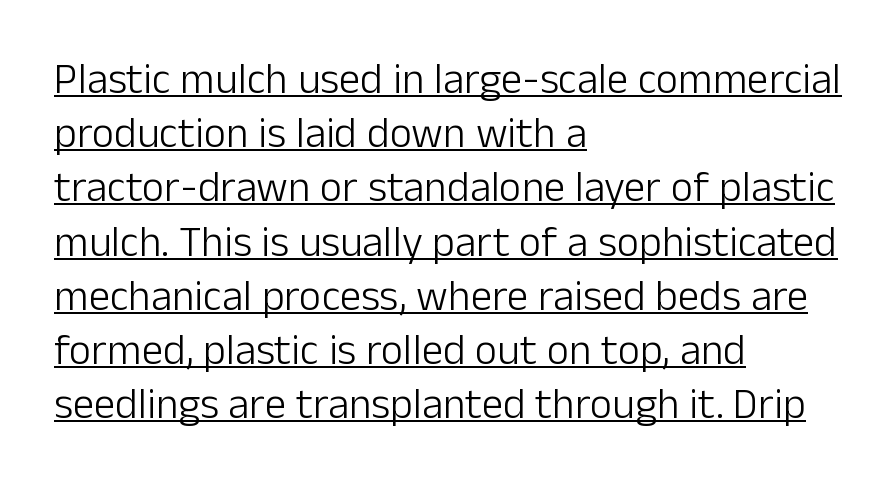
The image shows 43 px light sans-serif type, upright; set left-aligned, normal line spacing (1.26x), normal letter spacing, underlined; low stroke contrast and a medium x-height.
